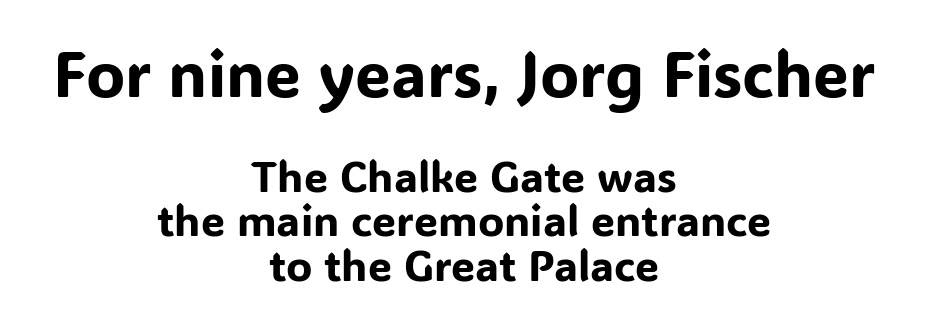
Q: Is the text italic (slanted)? A: No, it is upright.
Q: Is the typeface a serif or a sans-serif typeface? A: Sans-serif.
Q: Is the text underlined? A: No.
Q: How is the paragraph aligned? A: Centered.
Q: Is the spacing between letters normal or unusually wide? A: Normal.
Q: Is the spacing between lines tight, normal or loose? A: Tight.
Q: Which block of text is set in a larger size, the first (top) or the second (bottom)? A: The first (top) one.
Q: Width (condensed, normal, or wide)? A: Normal.
Q: Stroke contrast? A: Low.
Q: x-height? A: Medium.
Q: Monospaced? A: No.
